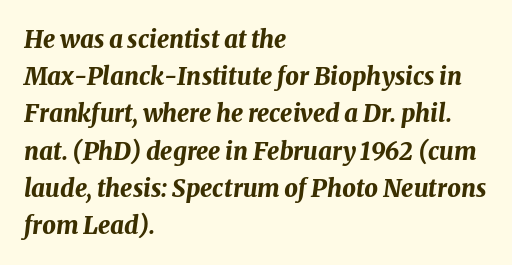
The image shows 24 px bold type, italic (leaning right); set left-aligned, normal line spacing (1.55x), normal letter spacing, not underlined.
